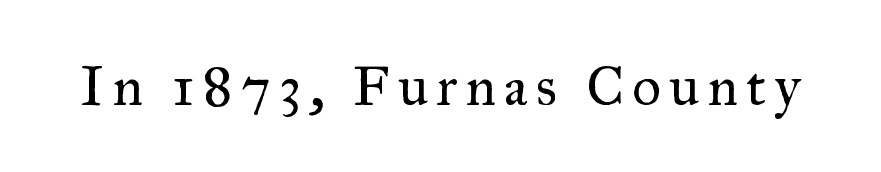
Q: Is the text bold? A: No.
Q: Is the text italic (slanted)? A: No, it is upright.
Q: Is the typeface a serif or a sans-serif typeface? A: Serif.
Q: Is the text underlined? A: No.
Q: Width (condensed, normal, or wide)? A: Normal.
Q: Stroke contrast? A: Medium.
Q: x-height? A: Small.
Q: Monospaced? A: No.
